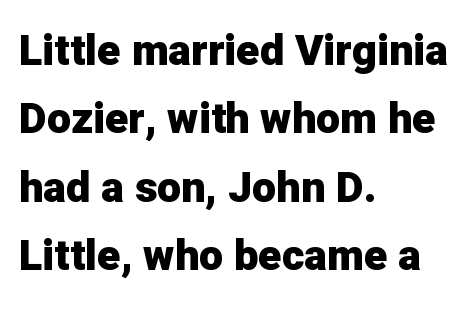
Q: Is the text bold? A: Yes.
Q: Is the text italic (slanted)? A: No, it is upright.
Q: Is the typeface a serif or a sans-serif typeface? A: Sans-serif.
Q: Is the text underlined? A: No.
Q: How is the paragraph aligned? A: Left-aligned.
Q: Is the spacing between letters normal or unusually wide? A: Normal.
Q: Is the spacing between lines tight, normal or loose? A: Normal.
Q: Width (condensed, normal, or wide)? A: Normal.
Q: Stroke contrast? A: Low.
Q: x-height? A: Medium.
Q: Monospaced? A: No.
